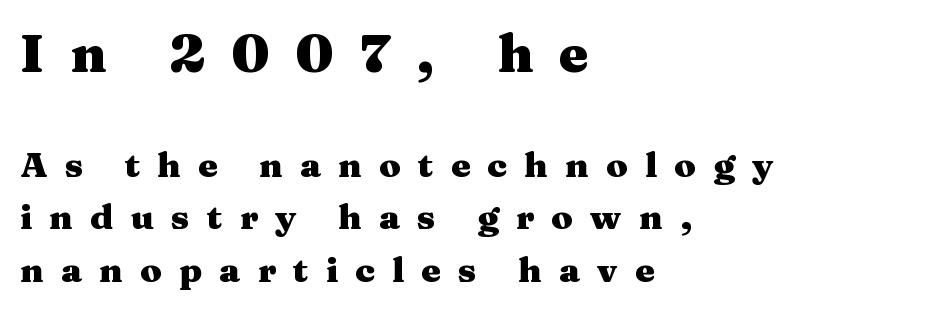
Q: Is the text bold? A: Yes.
Q: Is the text italic (slanted)? A: No, it is upright.
Q: Is the typeface a serif or a sans-serif typeface? A: Serif.
Q: Is the text underlined? A: No.
Q: How is the paragraph aligned? A: Left-aligned.
Q: Is the spacing between letters normal or unusually wide? A: Unusually wide.
Q: Is the spacing between lines tight, normal or loose? A: Normal.
Q: Which block of text is set in a larger size, the first (top) or the second (bottom)? A: The first (top) one.
Q: Width (condensed, normal, or wide)? A: Wide.
Q: Stroke contrast? A: Medium.
Q: x-height? A: Medium.
Q: Monospaced? A: No.
